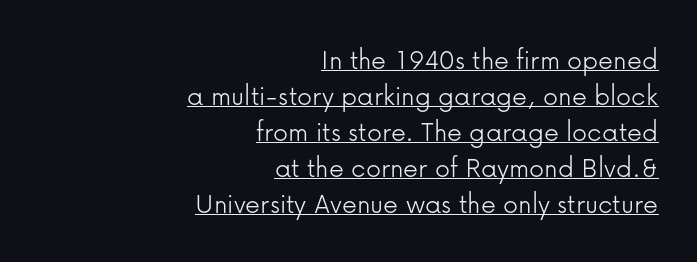
The image shows 30 px light sans-serif type, upright; set right-aligned, line spacing 1.2x, normal letter spacing, underlined; low stroke contrast and a medium x-height.
